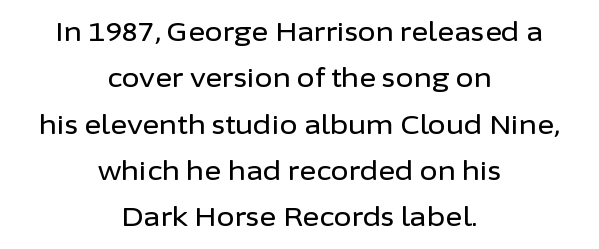
Q: Is the text italic (slanted)? A: No, it is upright.
Q: Is the text underlined? A: No.
Q: How is the paragraph aligned? A: Centered.
Q: Is the spacing between letters normal or unusually wide? A: Normal.
